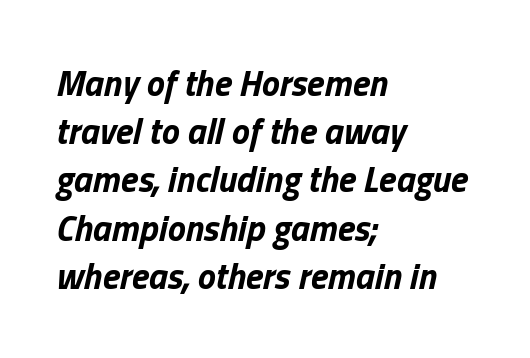
{"italic": "yes", "lean": "right", "slant_degrees": 13, "bold": "yes", "weight": "bold", "width": "normal", "stroke_contrast": "low", "x_height": "medium", "monospaced": "no", "underline": "no", "align": "left", "line_spacing": "normal", "line_spacing_ratio": 1.34, "letter_spacing": "normal", "letter_spacing_em": 0.0, "glyph_px": 36}
